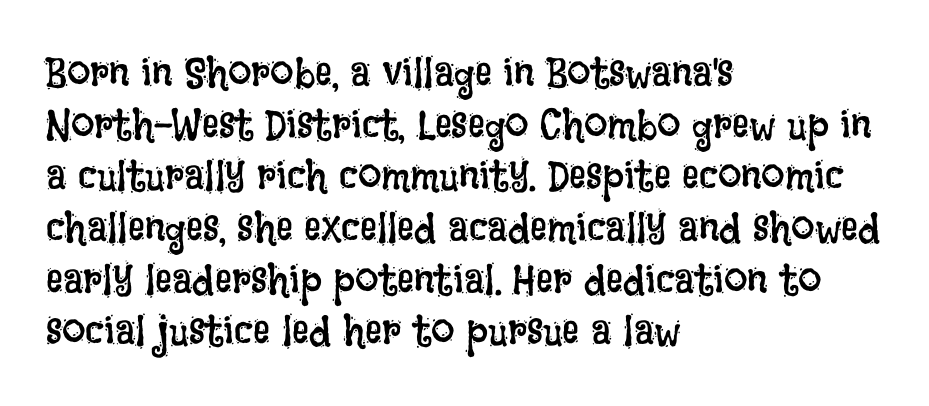
The image shows 42 px regular-weight, condensed type, upright; set left-aligned, line spacing 1.23x, normal letter spacing, not underlined; low stroke contrast and a large x-height.
